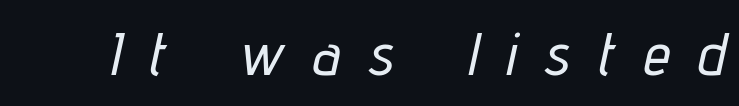
Q: Is the text italic (slanted)? A: Yes, it leans right by about 12 degrees.
Q: Is the text underlined? A: No.
Q: Is the spacing between letters normal or unusually wide? A: Unusually wide.
Q: Width (condensed, normal, or wide)? A: Condensed.
Q: Stroke contrast? A: Low.
Q: x-height? A: Medium.
Q: Monospaced? A: No.
